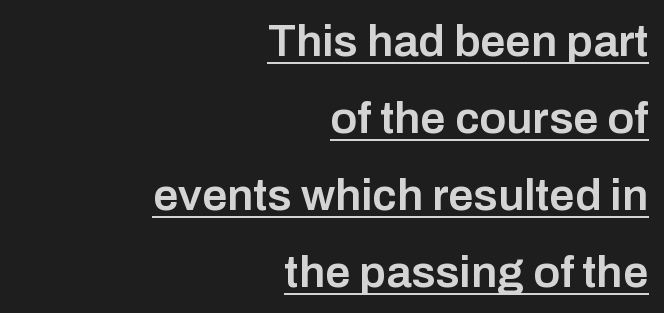
The image shows 45 px semibold sans-serif type, upright; set right-aligned, line spacing 1.71x, normal letter spacing, underlined; low stroke contrast and a medium x-height.
